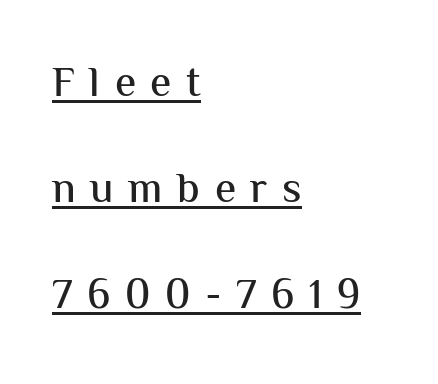
{"serif": "no", "italic": "no", "width": "normal", "stroke_contrast": "medium", "x_height": "medium", "monospaced": "no", "underline": "yes", "align": "left", "line_spacing": "loose", "line_spacing_ratio": 2.46, "letter_spacing": "wide", "letter_spacing_em": 0.34, "glyph_px": 43}
